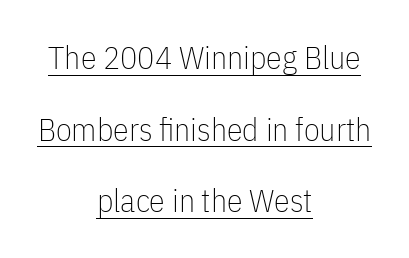
Q: Is the text bold? A: No.
Q: Is the text italic (slanted)? A: No, it is upright.
Q: Is the typeface a serif or a sans-serif typeface? A: Sans-serif.
Q: Is the text underlined? A: Yes.
Q: How is the paragraph aligned? A: Centered.
Q: Is the spacing between letters normal or unusually wide? A: Normal.
Q: Is the spacing between lines tight, normal or loose? A: Loose.
Q: Width (condensed, normal, or wide)? A: Condensed.
Q: Stroke contrast? A: Low.
Q: x-height? A: Medium.
Q: Monospaced? A: No.
